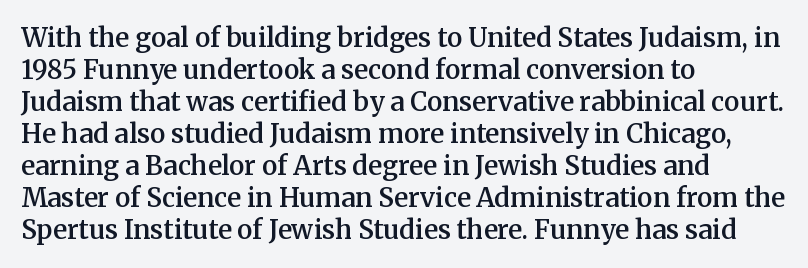
Each row of text sits above clean, open space. In CSS terms this would be text-align: left. Is the type bold? Partly — it's a semibold, heavier than regular but not fully bold. The font's upright variant was chosen for this text. Nothing unusual about the tracking: characters are spaced as the font intends.
